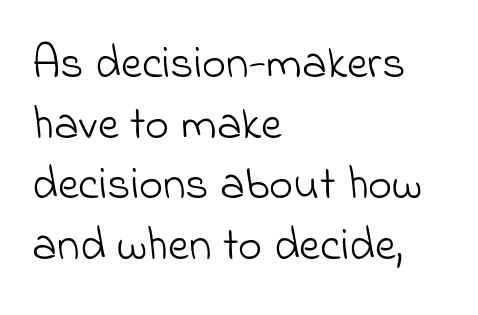
Each line starts at the same left margin while the right side varies. I'd call this a sans setting — the letters go barefoot. Words float on clear page, feet unadorned. The letterforms sit at book weight or below. Standard letterfit; no display-style spreading of the glyphs. Successive baselines arrive at the customary interval.
